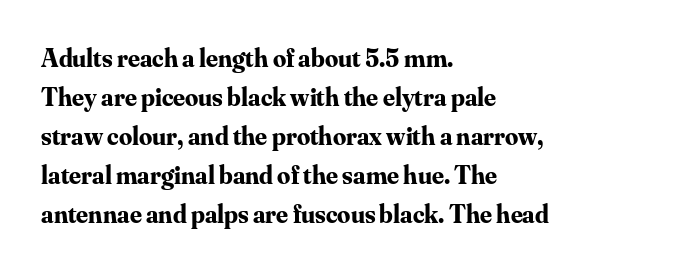
The image shows 26 px bold type, upright; set left-aligned, normal line spacing (1.5x), normal letter spacing, not underlined.
